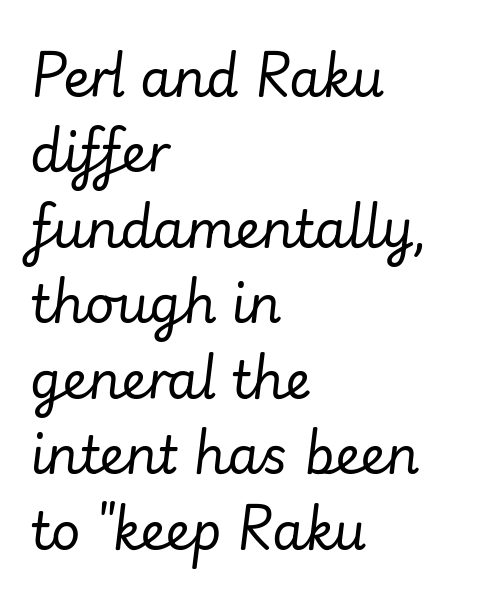
{"italic": "yes", "lean": "right", "slant_degrees": 7, "bold": "no", "weight": "regular", "width": "normal", "stroke_contrast": "low", "x_height": "small", "monospaced": "no", "underline": "no", "align": "left", "line_spacing": "normal", "line_spacing_ratio": 1.48, "letter_spacing": "normal", "letter_spacing_em": 0.0, "glyph_px": 51}
